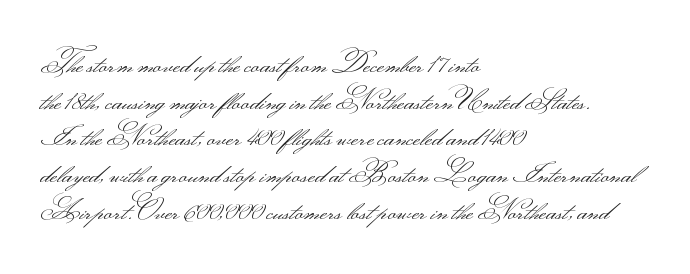
{"serif": "no", "bold": "no", "weight": "light", "width": "wide", "stroke_contrast": "medium", "monospaced": "no", "underline": "no", "align": "left", "line_spacing": "normal", "line_spacing_ratio": 1.31, "letter_spacing": "normal", "letter_spacing_em": 0.0, "glyph_px": 28}
